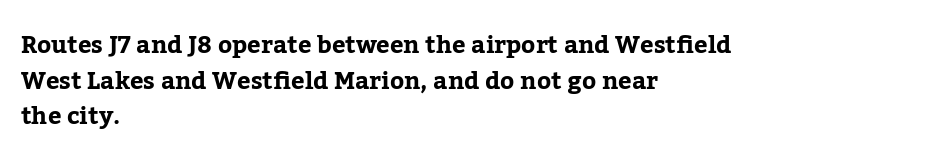
The lettering holds an erect, upright posture throughout. Inter-character spacing is left at the font's built-in metrics. The glyphs are unaccompanied by any horizontal stroke below them. Horizontal alignment here is leftward, the default for most running prose. Is there much room between lines? A standard amount, neither cramped nor airy.
